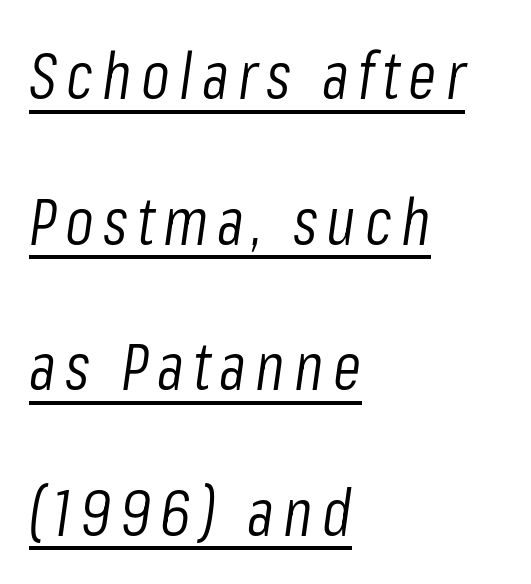
The image shows 65 px light, condensed type, italic (leaning right); set left-aligned, loose line spacing (2.24x), underlined; low stroke contrast and a medium x-height.
